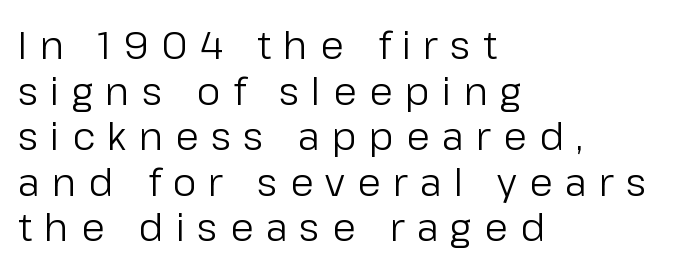
{"serif": "no", "italic": "no", "bold": "no", "weight": "regular", "width": "normal", "stroke_contrast": "low", "x_height": "medium", "monospaced": "no", "underline": "no", "align": "left", "line_spacing_ratio": 1.2, "letter_spacing": "wide", "letter_spacing_em": 0.32, "glyph_px": 38}
